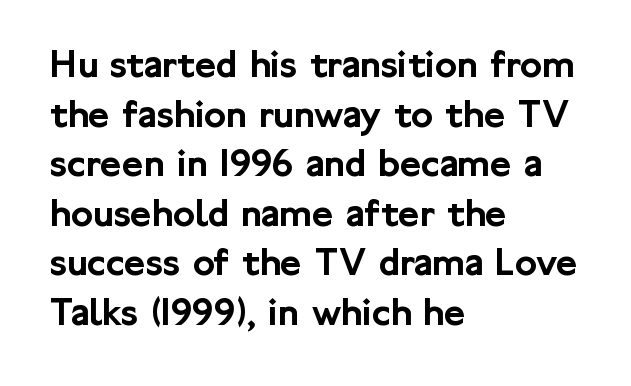
The image shows 41 px sans-serif type, upright; set left-aligned, line spacing 1.21x, normal letter spacing, not underlined; low stroke contrast and a medium x-height.
